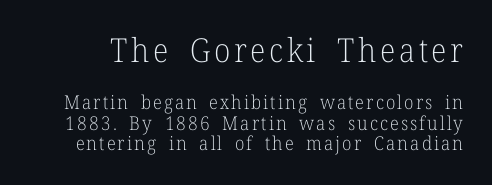
{"serif": "yes", "italic": "no", "bold": "no", "weight": "light", "width": "normal", "stroke_contrast": "low", "x_height": "medium", "monospaced": "no", "underline": "no", "line_spacing": "tight", "line_spacing_ratio": 1.06, "larger_block": "first", "size_ratio": 1.74, "glyph_px": 33}
